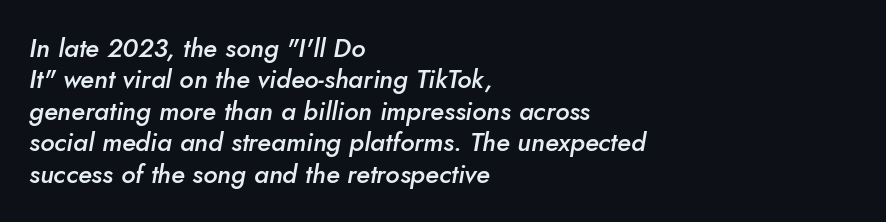
Q: Is the text bold? A: Semi-bold.
Q: Is the text italic (slanted)? A: Yes, it leans right by about 10 degrees.
Q: Is the text underlined? A: No.
Q: How is the paragraph aligned? A: Left-aligned.
Q: Is the spacing between letters normal or unusually wide? A: Normal.
